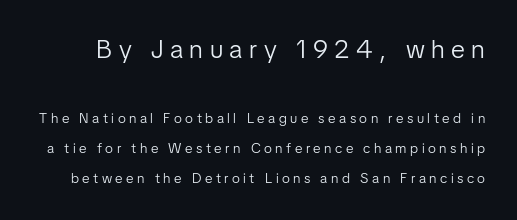
This sample trades compactness for vertical openness between lines. Posture: vertical. The baseline area is clear. The font sits on the lighter half of the weight spectrum, regular included.
